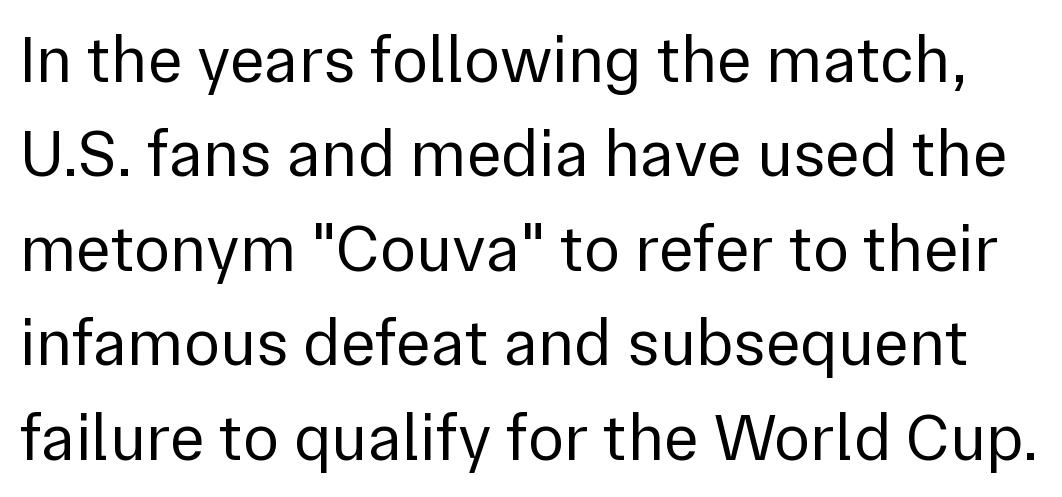
{"serif": "no", "italic": "no", "bold": "no", "weight": "regular", "width": "normal", "x_height": "medium", "monospaced": "no", "underline": "no", "line_spacing": "normal", "line_spacing_ratio": 1.41, "letter_spacing": "normal", "letter_spacing_em": 0.0, "glyph_px": 67}
